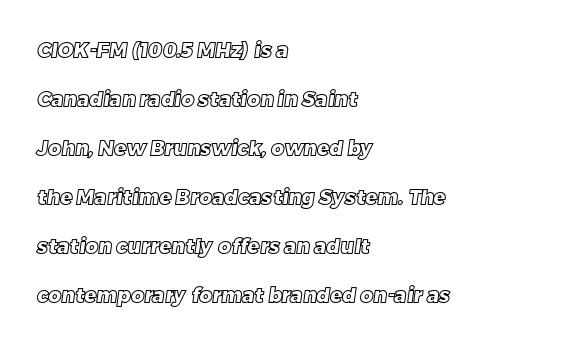
Which margin do the lines hug? The left one — the right edge is uneven. Students, observe: this is what heavily led, spacious text looks like. Lines of text with bare space underneath. Compared with typical body copy, the letter spacing here is the same.
